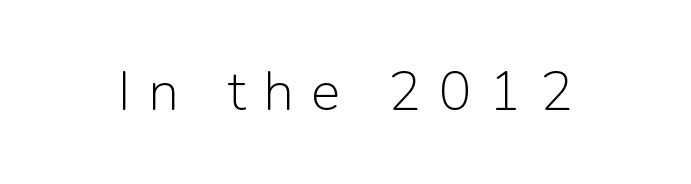
The face used here is proportionally spaced, like ordinary book or web type. Counters stay open thanks to moderate or lighter strokes. In terms of letterform style, serifs are entirely absent. Short note: letters widely spaced. Anything drawn beneath the words? Only blank space. Ordinary non-slanted type is in use.
